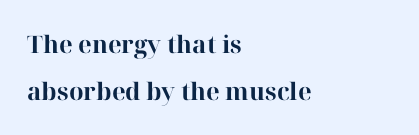
Notice how the stems are strictly vertical — no italics here. A clean baseline with only descenders dipping below it. The text block is weighted toward the left margin, trailing off unevenly rightward. What's the leading like? Stretched, with rows far apart. This sample uses plain, unmodified letter spacing.
